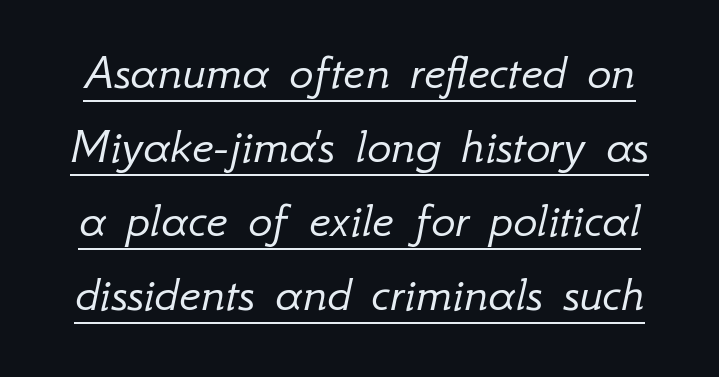
The image shows 51 px light type, italic (leaning right); set normal line spacing (1.45x), normal letter spacing, underlined; low stroke contrast and a small x-height.
